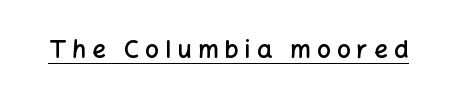
{"italic": "no", "bold": "semi", "underline": "yes", "letter_spacing": "wide", "letter_spacing_em": 0.26, "glyph_px": 24}
